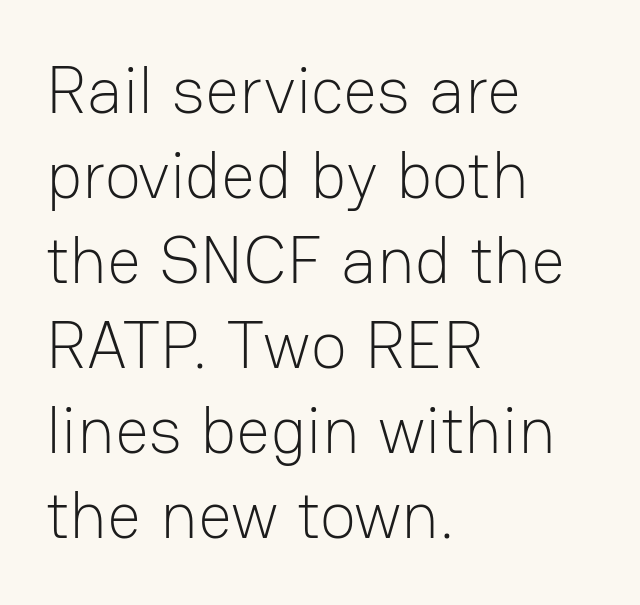
The image shows 67 px light sans-serif type, upright; set left-aligned, normal line spacing (1.27x), normal letter spacing, not underlined; low stroke contrast and a medium x-height.
